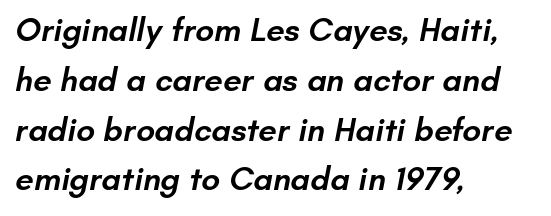
In CSS terms this would be text-align: left. In terms of letterform style, serifs are entirely absent. As a designer I'd log this as weight 600, semibold. These lines are rendered in a variable-pitch font.
